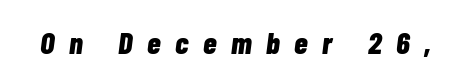
Q: Is the text bold? A: Yes.
Q: Is the text italic (slanted)? A: Yes, it leans right by about 7 degrees.
Q: Is the text underlined? A: No.
Q: Is the spacing between letters normal or unusually wide? A: Unusually wide.
Q: Width (condensed, normal, or wide)? A: Condensed.
Q: Stroke contrast? A: Low.
Q: x-height? A: Medium.
Q: Monospaced? A: No.
